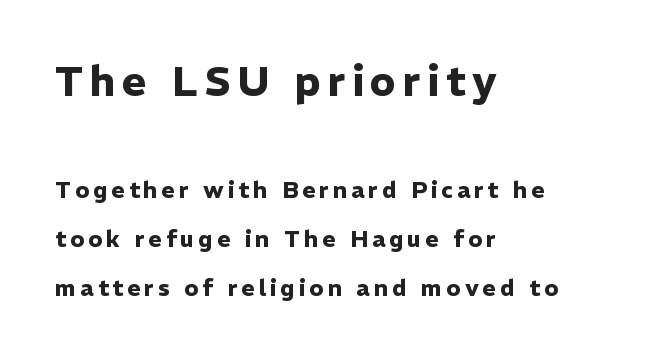
{"serif": "no", "italic": "no", "bold": "yes", "weight": "heavy", "width": "normal", "stroke_contrast": "low", "x_height": "medium", "monospaced": "no", "underline": "no", "align": "left", "line_spacing": "loose", "line_spacing_ratio": 2.13, "larger_block": "first", "size_ratio": 1.78, "glyph_px": 41}
